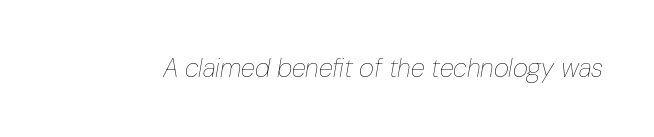
Q: Is the text bold? A: No.
Q: Is the text italic (slanted)? A: Yes, it leans right by about 10 degrees.
Q: Is the text underlined? A: No.
Q: Is the spacing between letters normal or unusually wide? A: Normal.
